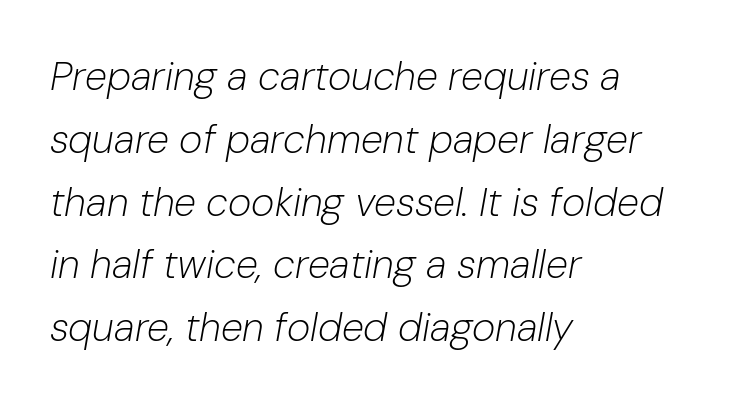
The image shows 40 px light type, italic (leaning right); set left-aligned, normal line spacing (1.57x), normal letter spacing, not underlined; low stroke contrast and a medium x-height.
